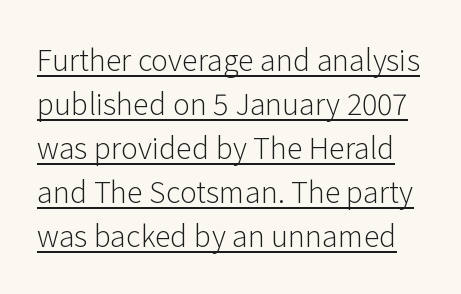
The image shows 29 px light sans-serif type, upright; set normal line spacing (1.52x), normal letter spacing, underlined; low stroke contrast and a medium x-height.
